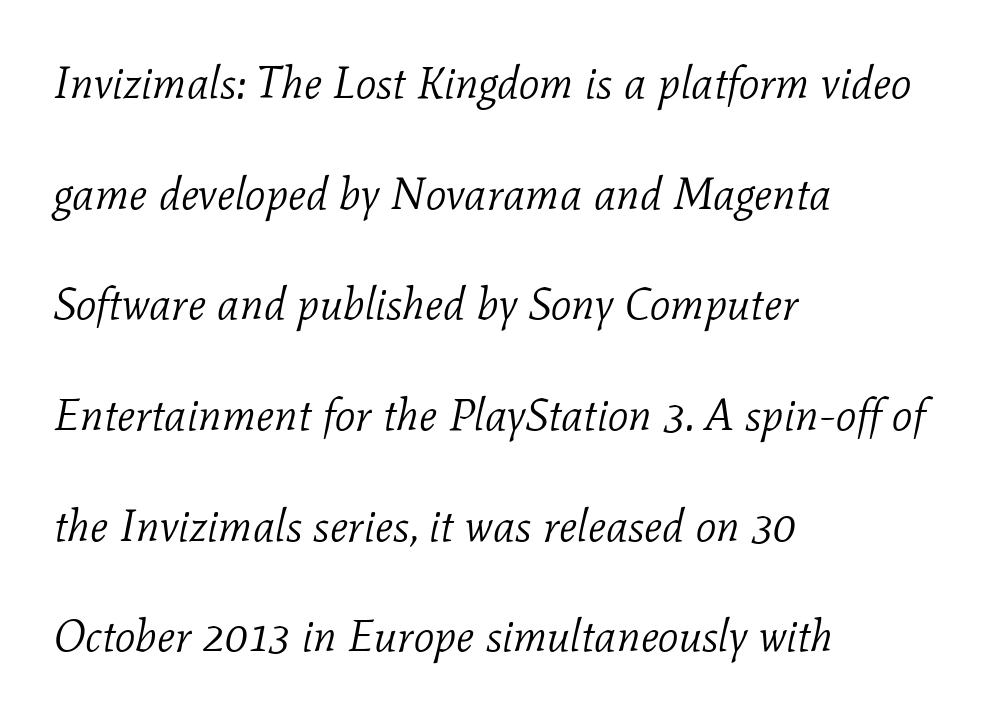
Q: Is the text bold? A: No.
Q: Is the text italic (slanted)? A: Yes, it leans right by about 11 degrees.
Q: Is the typeface a serif or a sans-serif typeface? A: Serif.
Q: Is the text underlined? A: No.
Q: How is the paragraph aligned? A: Left-aligned.
Q: Is the spacing between letters normal or unusually wide? A: Normal.
Q: Is the spacing between lines tight, normal or loose? A: Loose.
Q: Width (condensed, normal, or wide)? A: Normal.
Q: Stroke contrast? A: Low.
Q: x-height? A: Medium.
Q: Monospaced? A: No.
